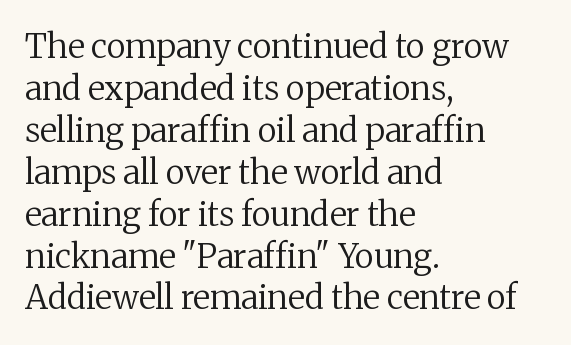
{"serif": "yes", "italic": "no", "bold": "no", "weight": "regular", "width": "normal", "stroke_contrast": "medium", "x_height": "medium", "monospaced": "no", "underline": "no", "align": "left", "line_spacing": "normal", "line_spacing_ratio": 1.27, "letter_spacing": "normal", "letter_spacing_em": 0.0, "glyph_px": 33}
